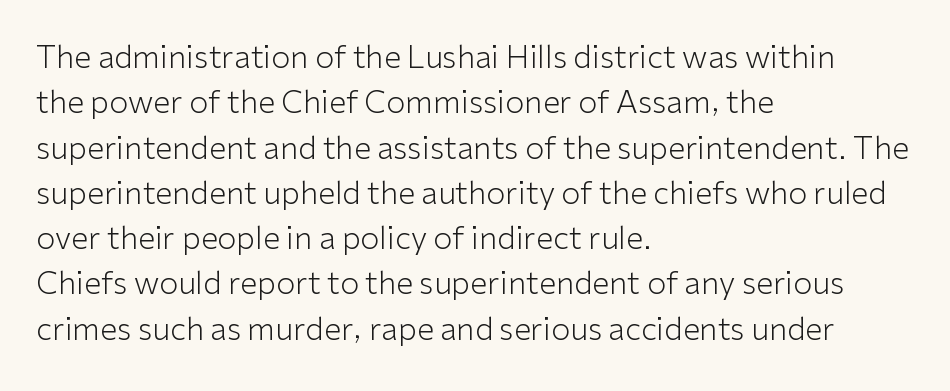
The image shows 31 px light sans-serif type, upright; set left-aligned, normal line spacing (1.46x), normal letter spacing, not underlined; low stroke contrast and a medium x-height.
